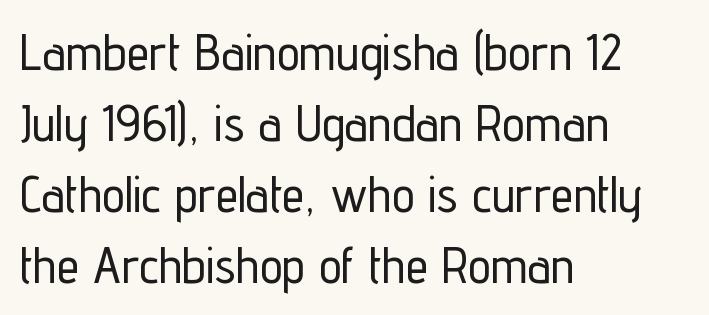
{"serif": "no", "italic": "no", "width": "condensed", "stroke_contrast": "low", "x_height": "medium", "monospaced": "no", "underline": "no", "align": "left", "line_spacing": "normal", "line_spacing_ratio": 1.39, "letter_spacing": "normal", "letter_spacing_em": 0.0, "glyph_px": 51}
